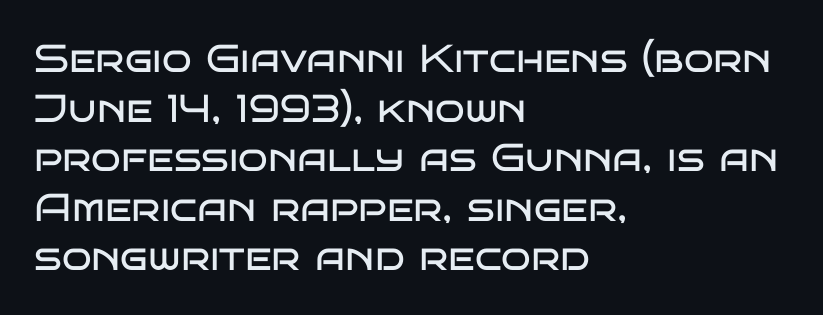
Q: Is the text bold? A: No.
Q: Is the text italic (slanted)? A: No, it is upright.
Q: Is the typeface a serif or a sans-serif typeface? A: Sans-serif.
Q: Is the text underlined? A: No.
Q: How is the paragraph aligned? A: Left-aligned.
Q: Is the spacing between letters normal or unusually wide? A: Normal.
Q: Is the spacing between lines tight, normal or loose? A: Normal.
Q: Width (condensed, normal, or wide)? A: Wide.
Q: Stroke contrast? A: Low.
Q: x-height? A: Large.
Q: Monospaced? A: No.
